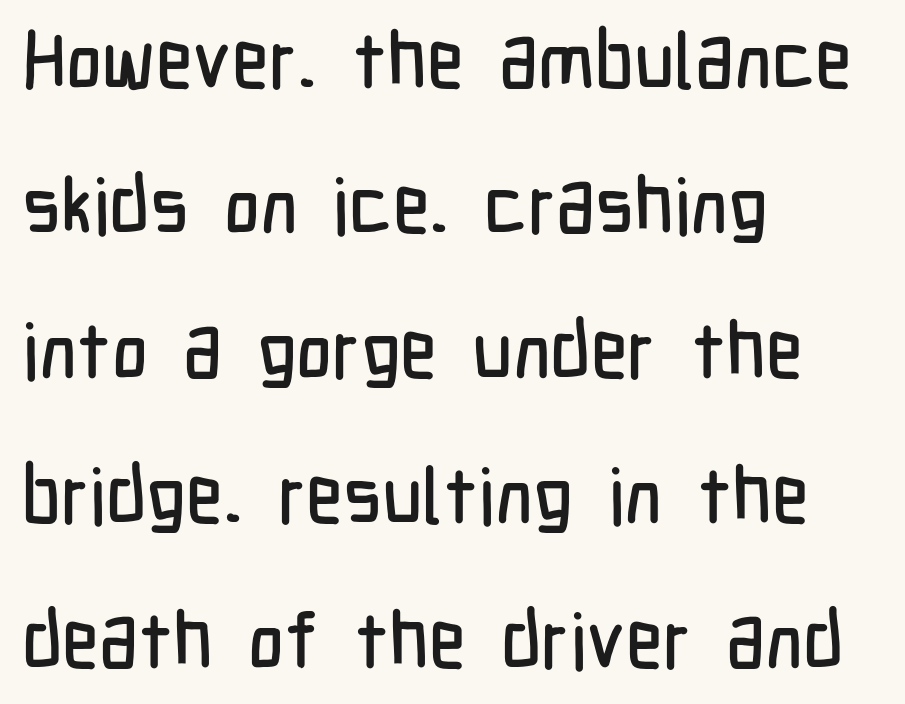
The image shows 78 px condensed sans-serif type, upright; set left-aligned, line spacing 1.86x, normal letter spacing, not underlined; low stroke contrast and a medium x-height.
